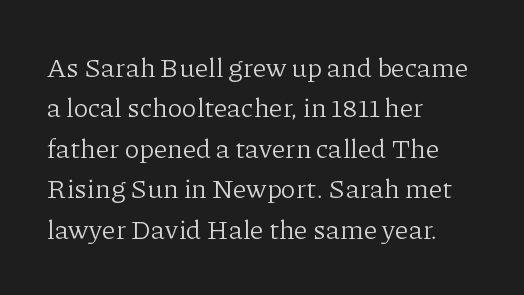
{"italic": "no", "bold": "no", "underline": "no", "align": "left", "line_spacing": "normal", "line_spacing_ratio": 1.5, "letter_spacing": "normal", "letter_spacing_em": 0.0, "glyph_px": 27}
